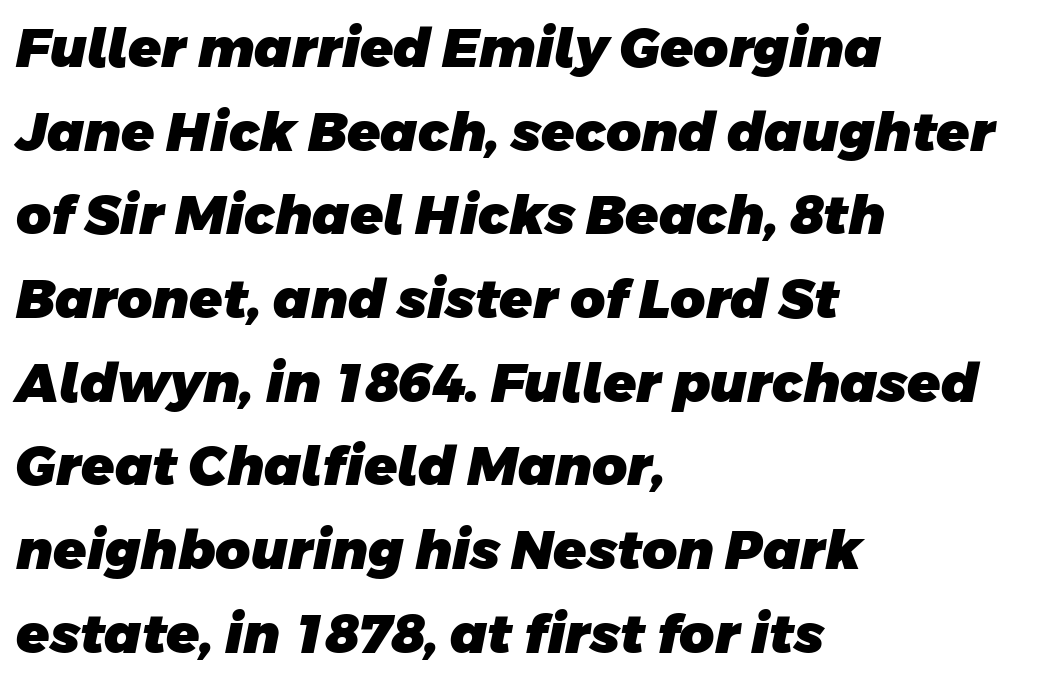
{"serif": "no", "bold": "yes", "weight": "heavy", "width": "normal", "stroke_contrast": "low", "x_height": "large", "monospaced": "no", "underline": "no", "align": "left", "line_spacing": "normal", "line_spacing_ratio": 1.55, "letter_spacing": "normal", "letter_spacing_em": 0.0, "glyph_px": 54}
